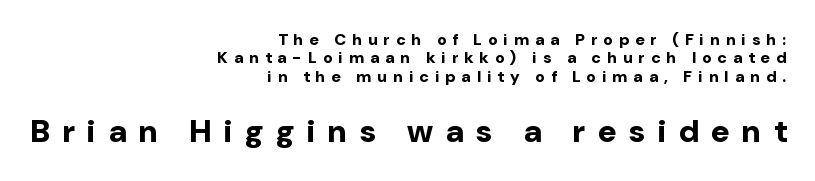
Each letter keeps its own natural width here, so spacing adapts to shape. The rag falls on the left side of this text block. The specimen reads as upright at a glance. Look at the stroke-to-counter ratio: heavy, a bold. The line-height multiplier appears low, near solid setting. Short note: letters widely spaced.
